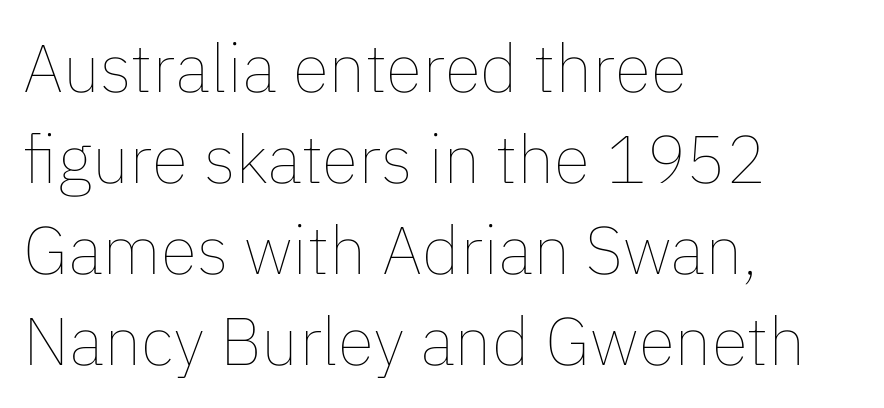
The image shows 67 px thin type, upright; set left-aligned, normal line spacing (1.36x), normal letter spacing, not underlined; low stroke contrast and a medium x-height.
